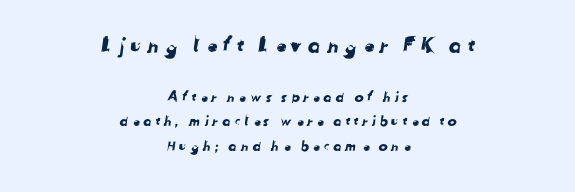
The image shows 21 px text type; set centered, line spacing 1.75x, not underlined; the first (top) block is 1.5x larger.
